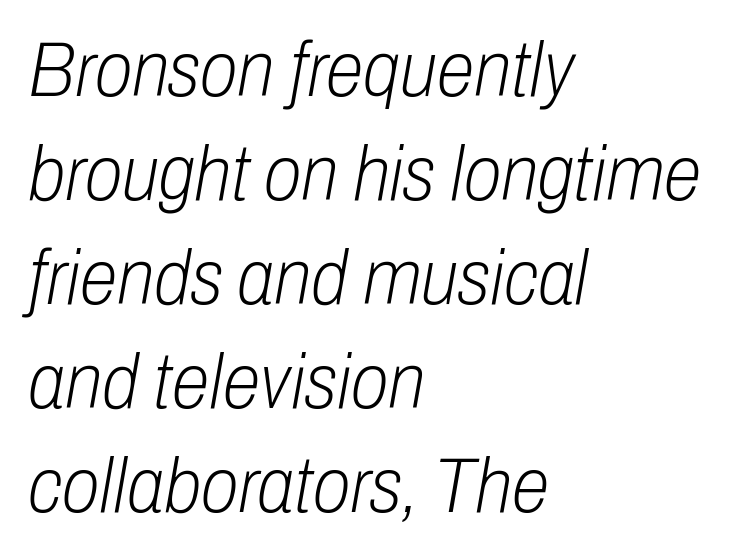
{"italic": "yes", "lean": "right", "slant_degrees": 10, "bold": "no", "weight": "light", "width": "condensed", "stroke_contrast": "low", "x_height": "medium", "monospaced": "no", "underline": "no", "align": "left", "line_spacing": "normal", "line_spacing_ratio": 1.35, "letter_spacing": "normal", "letter_spacing_em": 0.0, "glyph_px": 77}
